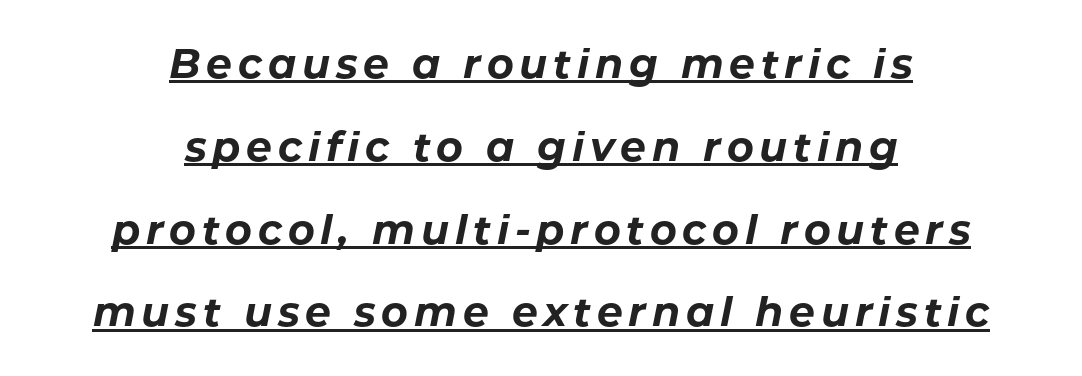
The image shows 41 px bold type, italic (leaning right); set centered, loose line spacing (2.02x), underlined; low stroke contrast and a medium x-height.
